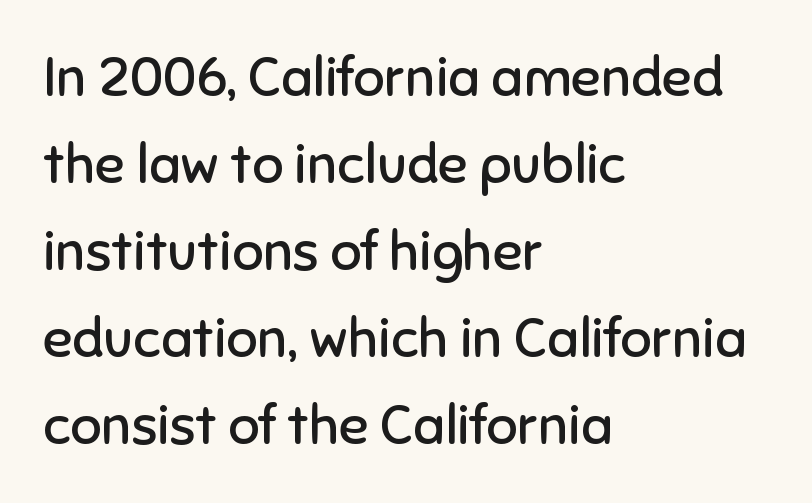
The image shows 55 px regular-weight sans-serif type, upright; set left-aligned, normal line spacing (1.58x), normal letter spacing, not underlined; low stroke contrast and a medium x-height.
